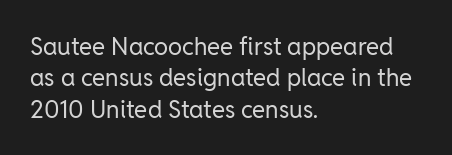
What stands out about the letter spacing? Nothing — it is the standard amount. Unmarked baselines from the first word to the last. The rendering anchors every line to the left-hand side. Regarding leading, the lines here are spaced in the standard way. Compared with a typical body face, this is equally light or lighter still. In terms of posture, this sample is upright.
